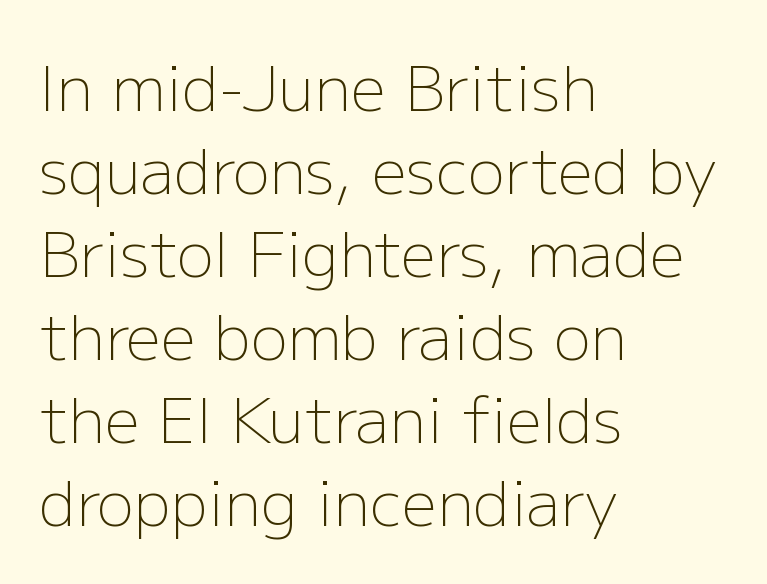
Q: Is the text bold? A: No.
Q: Is the text italic (slanted)? A: No, it is upright.
Q: Is the typeface a serif or a sans-serif typeface? A: Sans-serif.
Q: Is the text underlined? A: No.
Q: How is the paragraph aligned? A: Left-aligned.
Q: Is the spacing between letters normal or unusually wide? A: Normal.
Q: Is the spacing between lines tight, normal or loose? A: Normal.
Q: Width (condensed, normal, or wide)? A: Normal.
Q: Stroke contrast? A: Low.
Q: x-height? A: Medium.
Q: Monospaced? A: No.
